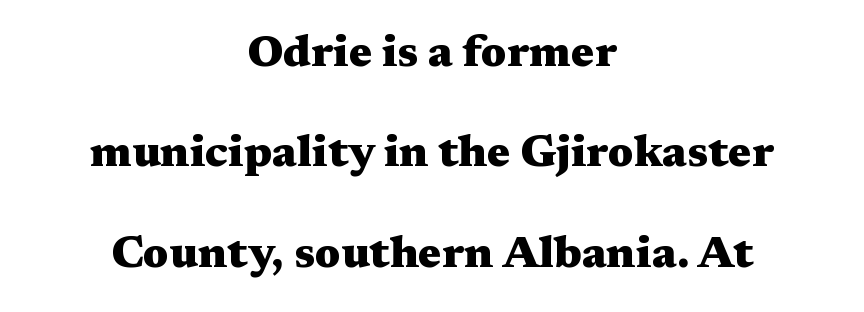
{"serif": "yes", "italic": "no", "bold": "yes", "weight": "heavy", "width": "wide", "stroke_contrast": "medium", "x_height": "medium", "monospaced": "no", "underline": "no", "align": "center", "line_spacing": "loose", "line_spacing_ratio": 2.28, "letter_spacing": "normal", "letter_spacing_em": 0.0, "glyph_px": 44}
